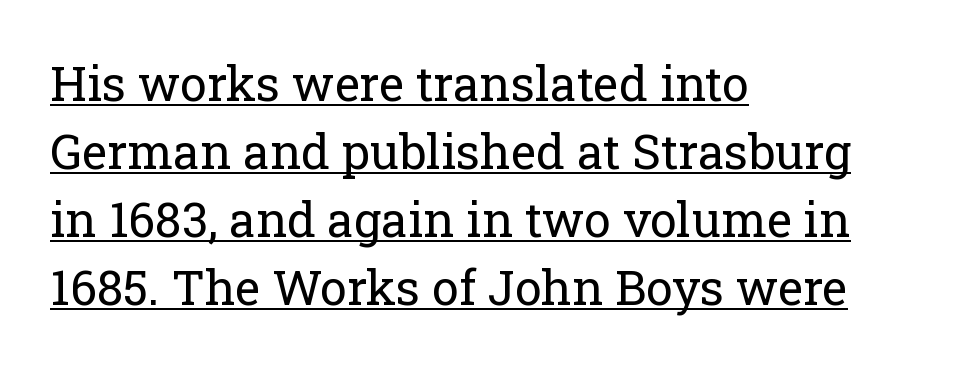
Q: Is the text bold? A: No.
Q: Is the text italic (slanted)? A: No, it is upright.
Q: Is the typeface a serif or a sans-serif typeface? A: Serif.
Q: Is the text underlined? A: Yes.
Q: How is the paragraph aligned? A: Left-aligned.
Q: Is the spacing between letters normal or unusually wide? A: Normal.
Q: Is the spacing between lines tight, normal or loose? A: Normal.
Q: Width (condensed, normal, or wide)? A: Normal.
Q: Stroke contrast? A: Low.
Q: x-height? A: Medium.
Q: Monospaced? A: No.
